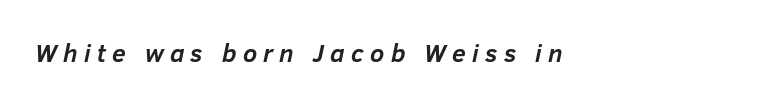
{"italic": "yes", "lean": "right", "slant_degrees": 12, "bold": "yes", "underline": "no", "letter_spacing": "wide", "letter_spacing_em": 0.25, "glyph_px": 25}
